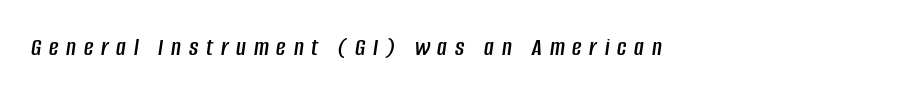
The typesetter chose a ragged-right arrangement here. The font's italic variant was chosen for this text. Lines of text with bare space underneath. There is plenty of visible air inserted between adjacent glyphs.
